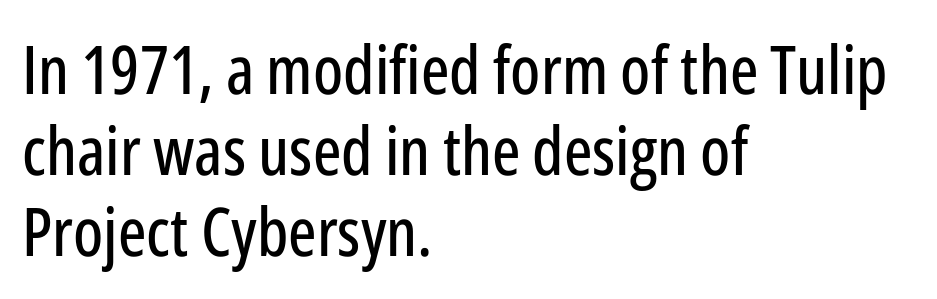
Q: Is the text italic (slanted)? A: No, it is upright.
Q: Is the typeface a serif or a sans-serif typeface? A: Sans-serif.
Q: Is the text underlined? A: No.
Q: How is the paragraph aligned? A: Left-aligned.
Q: Is the spacing between letters normal or unusually wide? A: Normal.
Q: Width (condensed, normal, or wide)? A: Condensed.
Q: Stroke contrast? A: Low.
Q: x-height? A: Medium.
Q: Monospaced? A: No.
